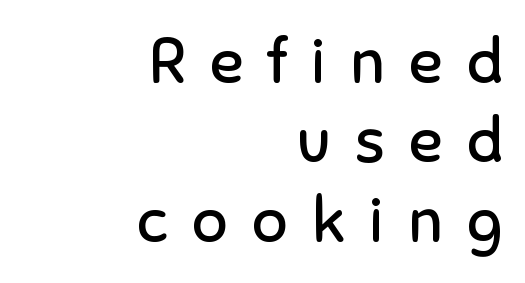
The image shows 62 px regular-weight sans-serif type, upright; set right-aligned, normal line spacing (1.28x), unusually wide letter spacing (+0.4 em), not underlined; low stroke contrast and a medium x-height.
